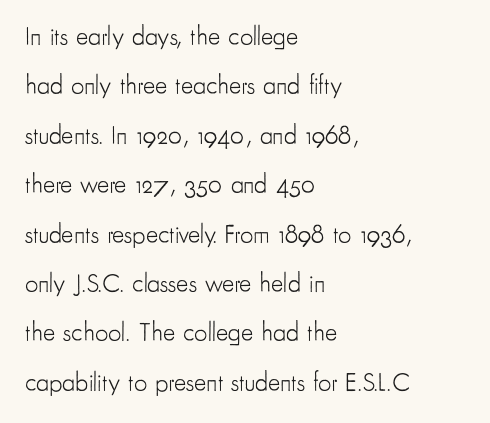
{"italic": "no", "bold": "no", "underline": "no", "align": "left", "line_spacing": "loose", "line_spacing_ratio": 1.9, "letter_spacing": "normal", "letter_spacing_em": 0.0, "glyph_px": 26}
